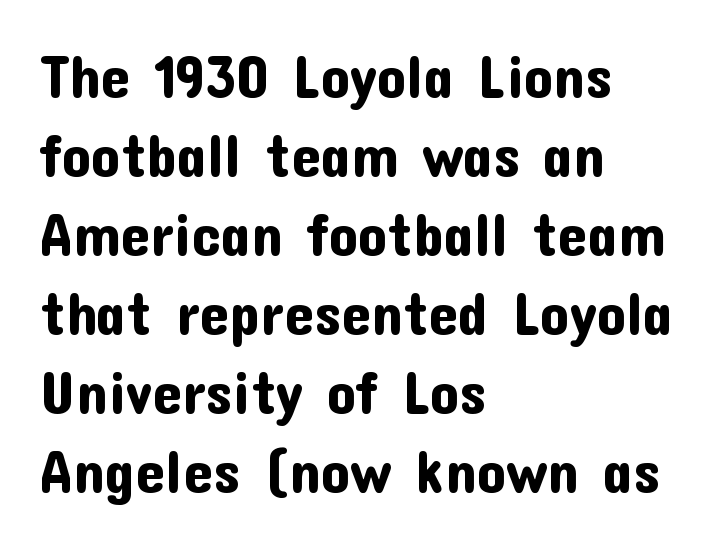
The image shows 59 px sans-serif type, upright; set left-aligned, normal line spacing (1.34x), normal letter spacing, not underlined; low stroke contrast and a medium x-height.
